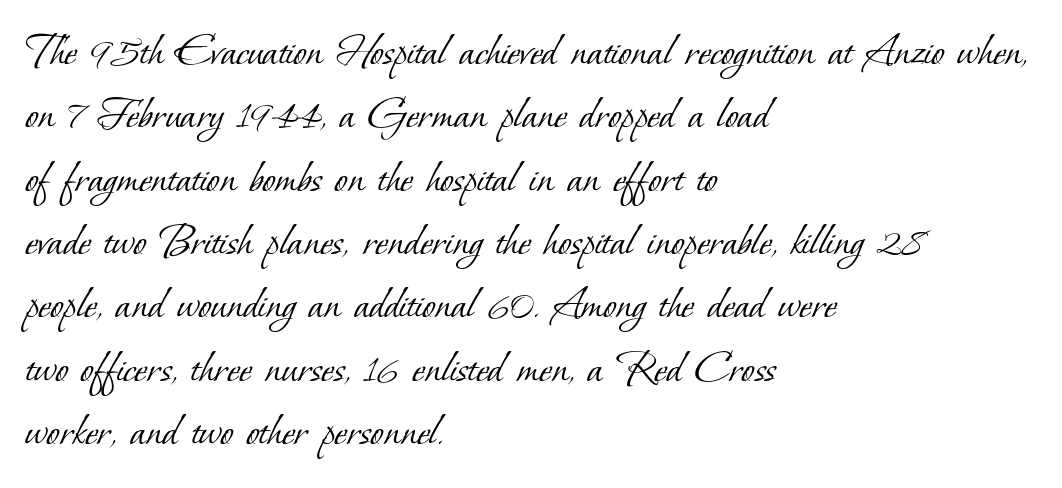
The image shows 48 px light serif type; set left-aligned, normal line spacing (1.32x), normal letter spacing, not underlined; low stroke contrast and a small x-height.
